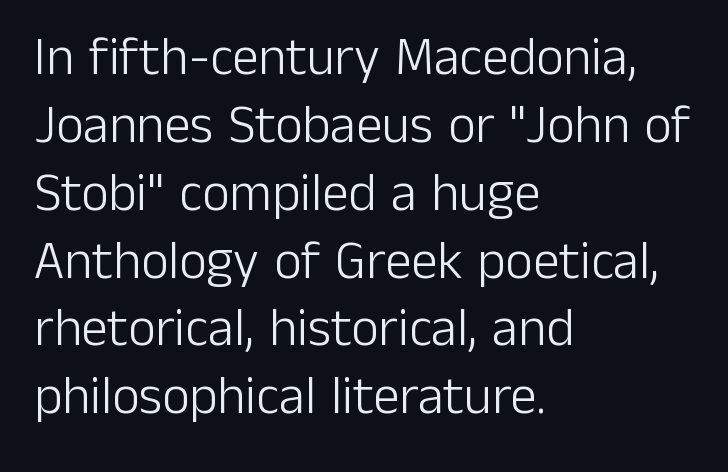
The image shows 53 px light sans-serif type, upright; set left-aligned, normal line spacing (1.28x), normal letter spacing, not underlined; low stroke contrast and a medium x-height.
